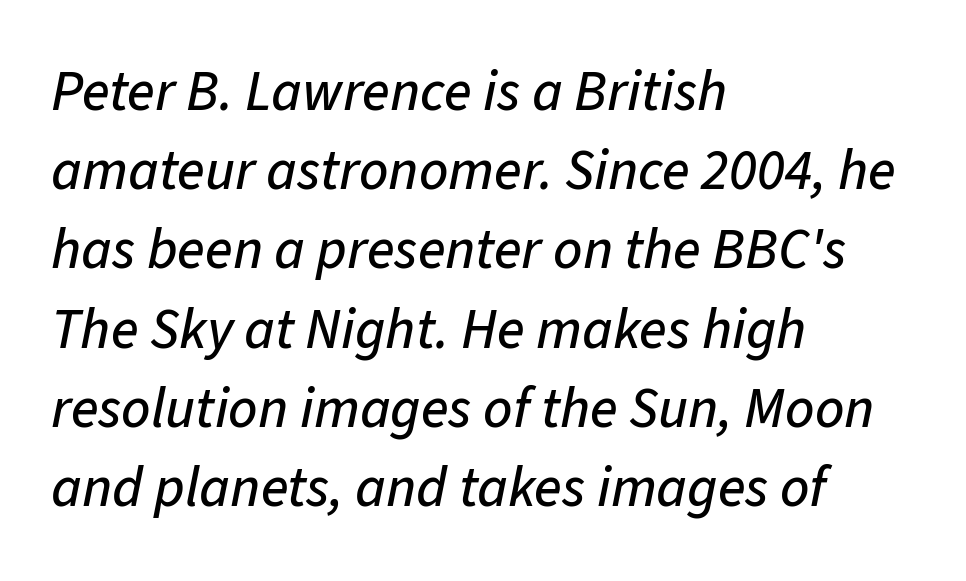
The paragraph shown leans on its left margin. Clear beneath every line of the passage. This sample has the flowing, uneven cadence of proportional lettering. Line spacing here is normal.
